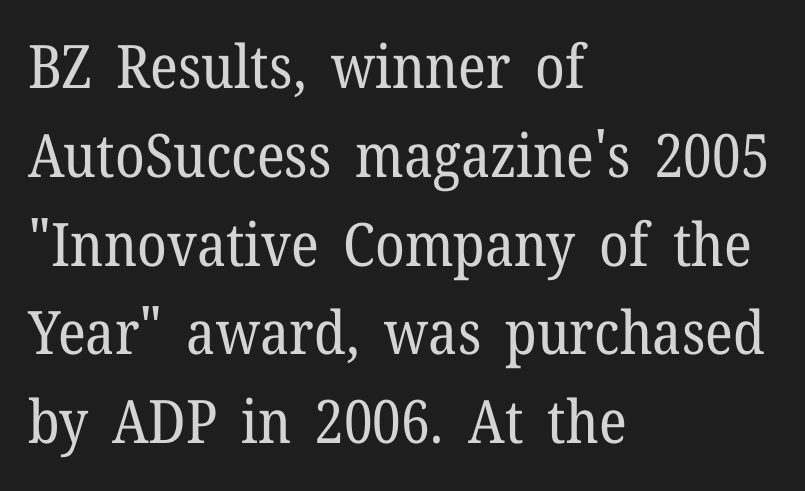
The image shows 60 px regular-weight serif type, upright; set left-aligned, normal line spacing (1.48x), normal letter spacing, not underlined; low stroke contrast and a medium x-height.
